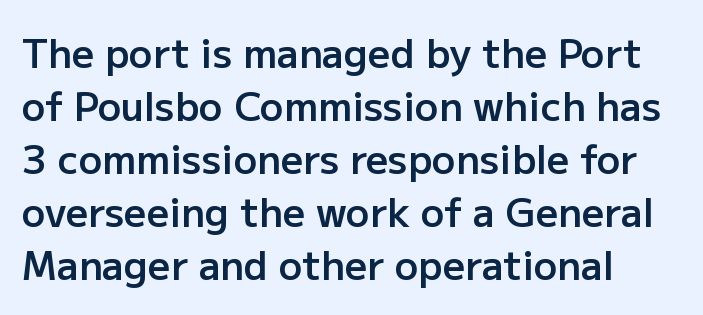
Horizontal bands of white between lines are of average thickness. The passage shown is not underscored anywhere. Typographic density is moderately raised because the face is semibold. Layout note: lines flush left. The line texture is even and compact thanks to regular tracking.
